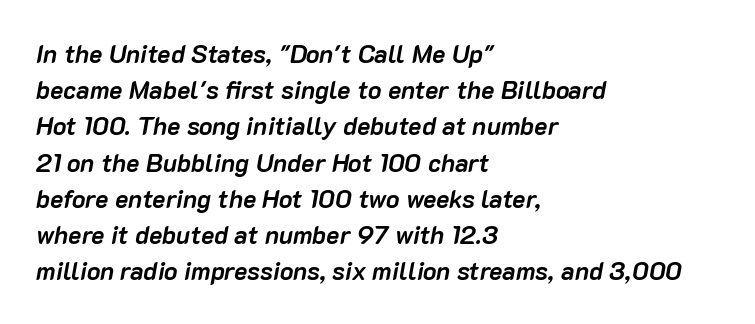
{"italic": "yes", "lean": "right", "slant_degrees": 10, "bold": "yes", "underline": "no", "align": "left", "line_spacing": "normal", "line_spacing_ratio": 1.45, "letter_spacing": "normal", "letter_spacing_em": 0.0, "glyph_px": 25}
